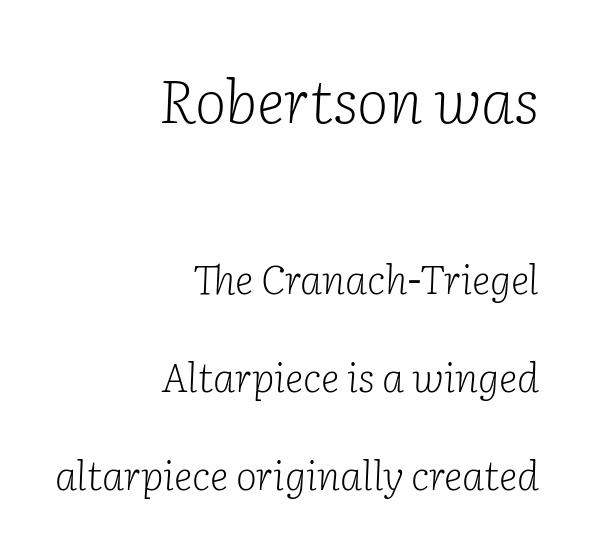
The rendering uses a large line-height, opening up the rows. Font category for this specimen: serif. Character widths vary here, with narrow letters taking less room than wide ones. The letterforms sit at book weight or below. Bigger letters appear in the top chunk; the bottom chunk is reduced.
